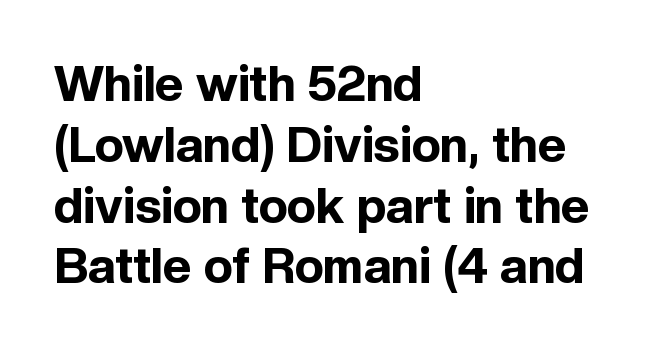
Q: Is the text bold? A: Yes.
Q: Is the text italic (slanted)? A: No, it is upright.
Q: Is the typeface a serif or a sans-serif typeface? A: Sans-serif.
Q: Is the text underlined? A: No.
Q: How is the paragraph aligned? A: Left-aligned.
Q: Is the spacing between letters normal or unusually wide? A: Normal.
Q: Width (condensed, normal, or wide)? A: Normal.
Q: x-height? A: Medium.
Q: Monospaced? A: No.
